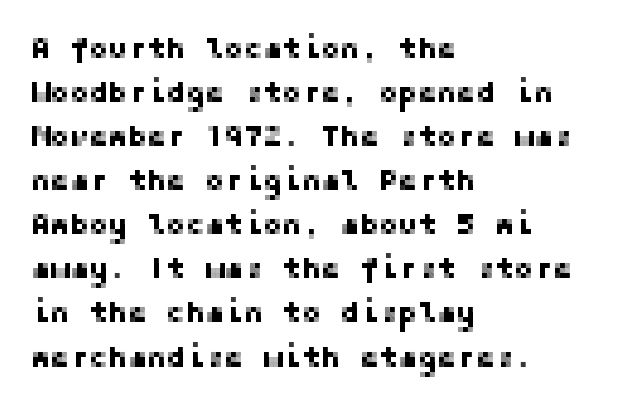
{"serif": "no", "italic": "no", "width": "normal", "stroke_contrast": "low", "x_height": "medium", "underline": "no", "align": "left", "line_spacing": "normal", "line_spacing_ratio": 1.52, "letter_spacing": "normal", "letter_spacing_em": 0.0, "glyph_px": 29}
